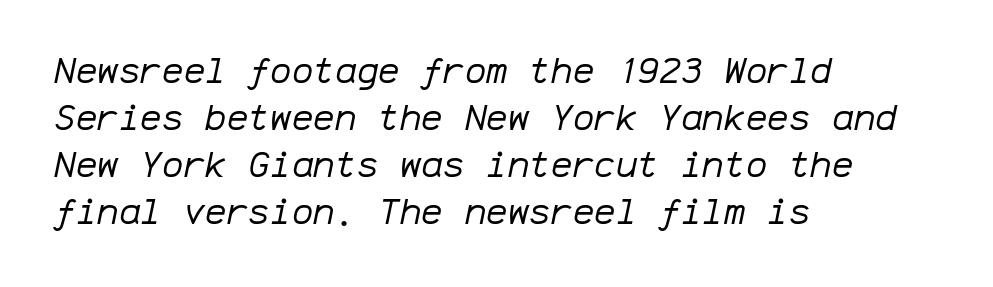
The image shows 36 px regular-weight type, italic (leaning right), monospaced; set left-aligned, normal line spacing (1.31x), normal letter spacing, not underlined; low stroke contrast and a medium x-height.
